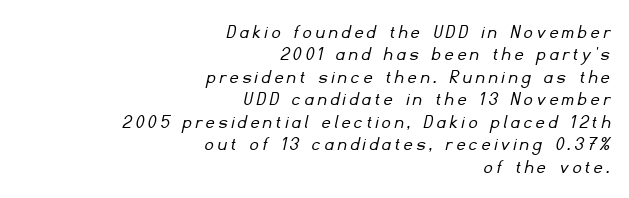
The image shows 21 px text type; set right-aligned, tight line spacing (1.07x), unusually wide letter spacing (+0.2 em), not underlined.
